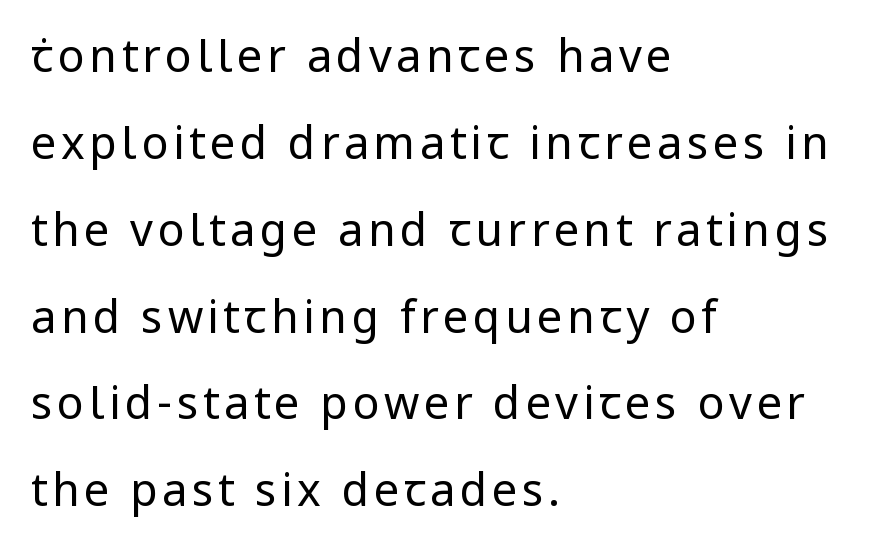
{"serif": "no", "italic": "no", "bold": "no", "weight": "regular", "width": "normal", "stroke_contrast": "low", "x_height": "medium", "monospaced": "no", "underline": "no", "align": "left", "line_spacing": "loose", "line_spacing_ratio": 1.93, "glyph_px": 45}
